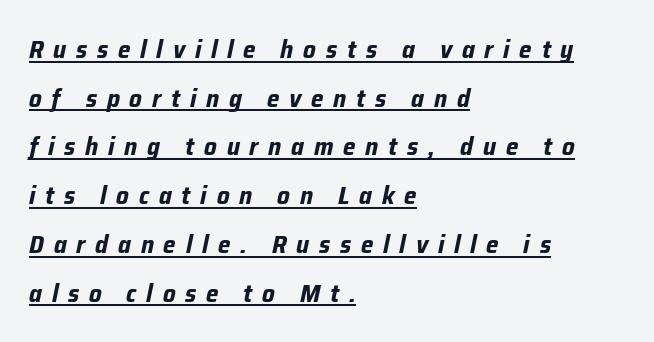
The image shows 25 px bold type, italic (leaning right); set left-aligned, loose line spacing (1.95x), unusually wide letter spacing (+0.39 em), underlined.
